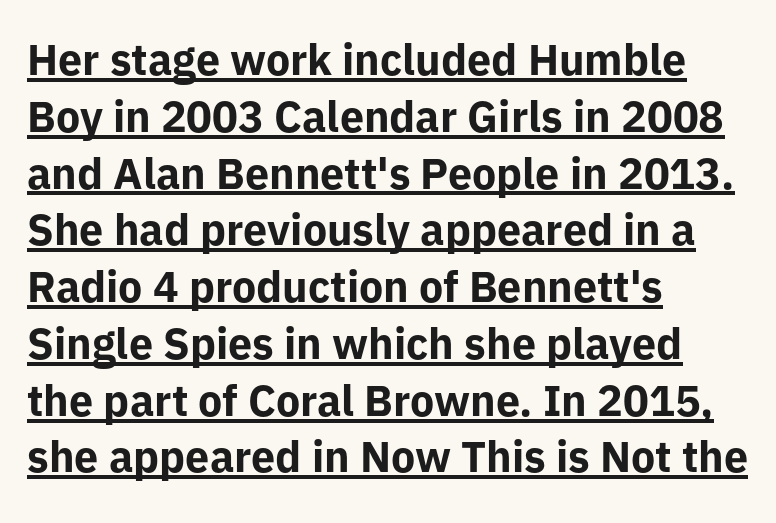
The image shows 43 px bold sans-serif type, upright; set left-aligned, normal line spacing (1.32x), normal letter spacing, underlined; low stroke contrast and a medium x-height.
